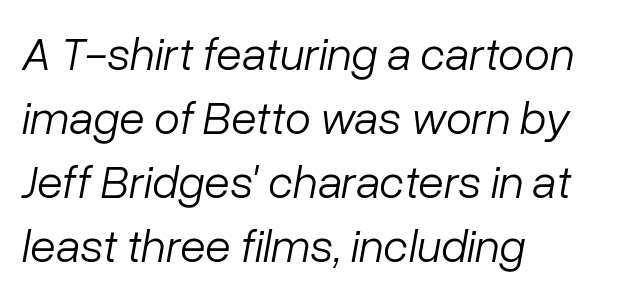
Interline gaps are of average width in this sample. This sample has the flowing, uneven cadence of proportional lettering. Glyph-to-glyph distance matches everyday printed text. Heaviness? Minimal to ordinary, like unemphasized prose.
